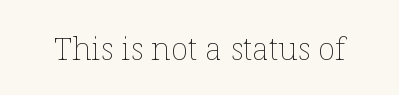
Characters remain perfectly vertical along every line. No chunkiness to these letters — they're not bold. You could not count columns in this text — the font is proportionally spaced. The gap between lines stays unmarked. This sample uses plain, unmodified letter spacing.
